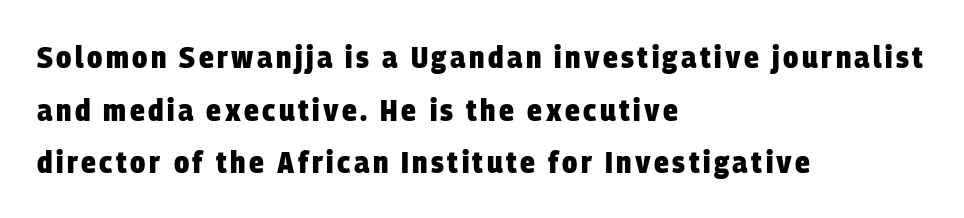
The image shows 31 px heavy, condensed sans-serif type; set left-aligned, normal line spacing (1.7x), not underlined; low stroke contrast and a large x-height.
